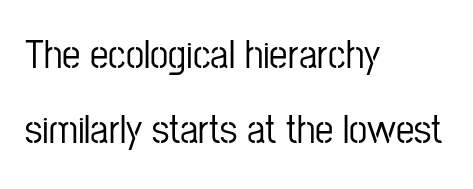
Think of a printed novel: that variable character pitch is what you see here. You can tell it's not italic because the verticals are truly vertical. The gap between lines stays unmarked. Reading down the block, your eye returns to a fixed left position each line. This sample uses plain, unmodified letter spacing. Nope, no serifs anywhere on these letters.
